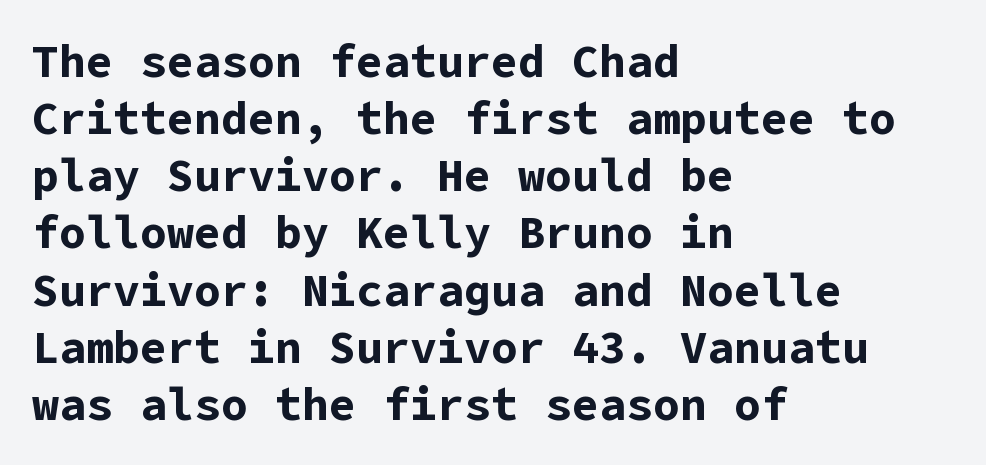
{"serif": "no", "italic": "no", "bold": "yes", "weight": "bold", "width": "normal", "stroke_contrast": "low", "x_height": "medium", "underline": "no", "align": "left", "line_spacing": "normal", "line_spacing_ratio": 1.27, "letter_spacing": "normal", "letter_spacing_em": 0.0, "glyph_px": 45}
